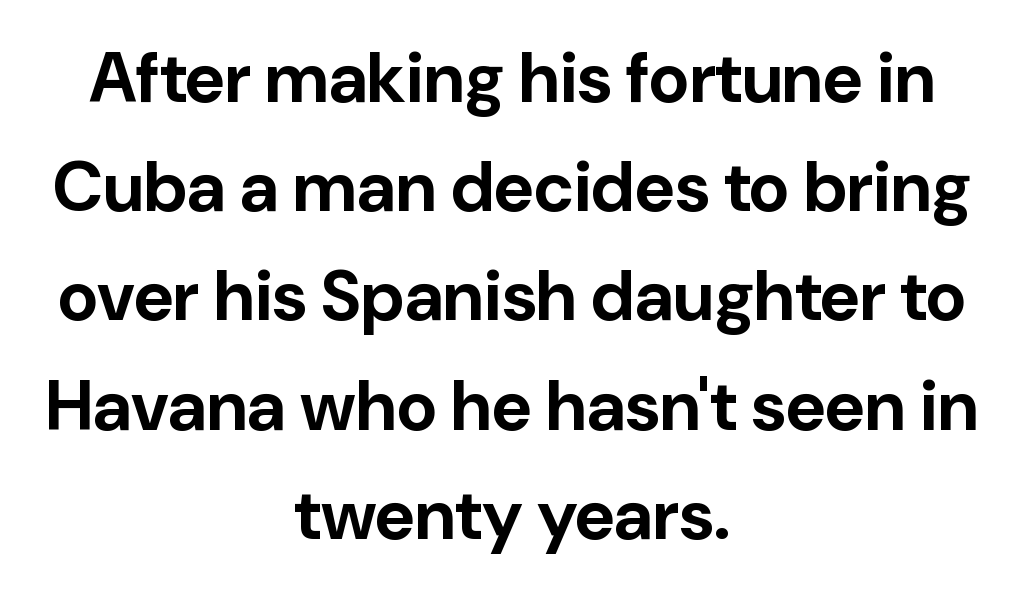
Look at the tracking — it's just the regular setting, nothing added. I'd call this a sans setting — the letters go barefoot. Teacher's note: observe the equal gaps on both sides — that is centered alignment. The face used here is proportionally spaced, like ordinary book or web type. Each new line begins a customary step beneath the previous one. Strokes here are thick enough to call this a true bold.
